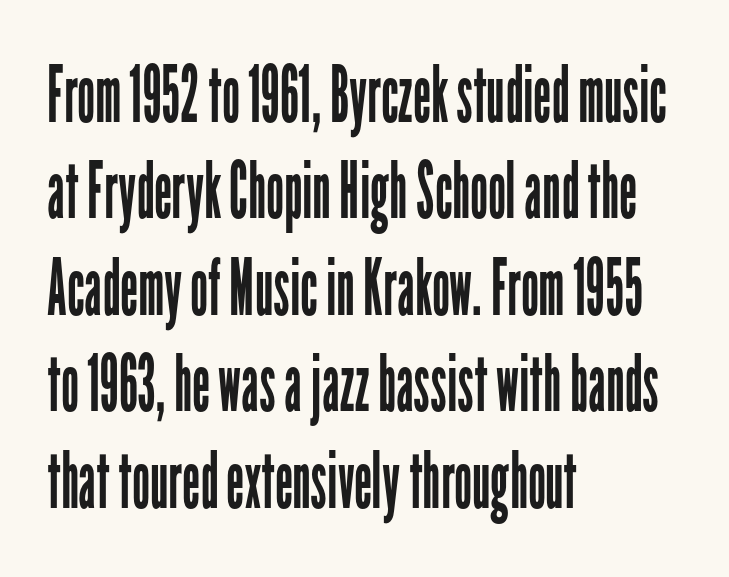
The image shows 79 px regular-weight, condensed sans-serif type, upright; set left-aligned, line spacing 1.22x, normal letter spacing, not underlined; low stroke contrast and a medium x-height.
